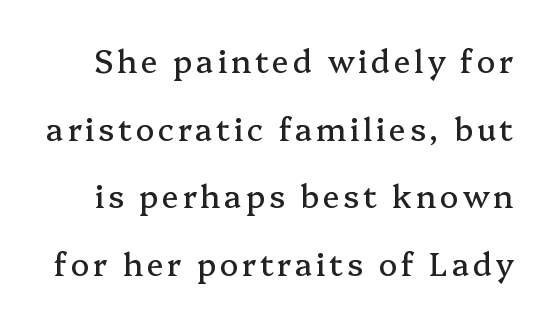
{"serif": "yes", "italic": "no", "width": "normal", "stroke_contrast": "medium", "x_height": "medium", "monospaced": "no", "underline": "no", "line_spacing": "loose", "line_spacing_ratio": 2.18, "glyph_px": 31}
